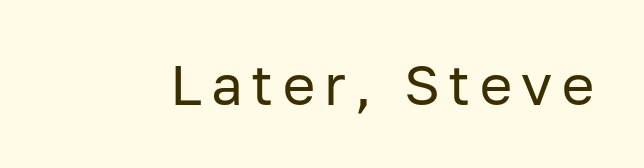
{"serif": "no", "italic": "no", "bold": "no", "weight": "regular", "width": "normal", "stroke_contrast": "low", "x_height": "medium", "monospaced": "no", "underline": "no", "glyph_px": 56}
